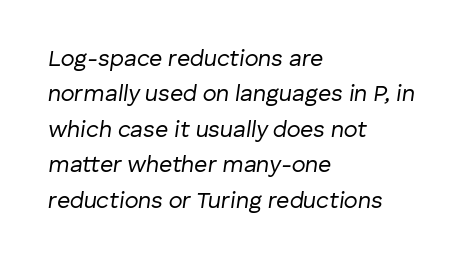
{"italic": "yes", "lean": "right", "slant_degrees": 8, "bold": "no", "underline": "no", "align": "left", "line_spacing": "normal", "line_spacing_ratio": 1.54, "letter_spacing": "normal", "letter_spacing_em": 0.0, "glyph_px": 23}
